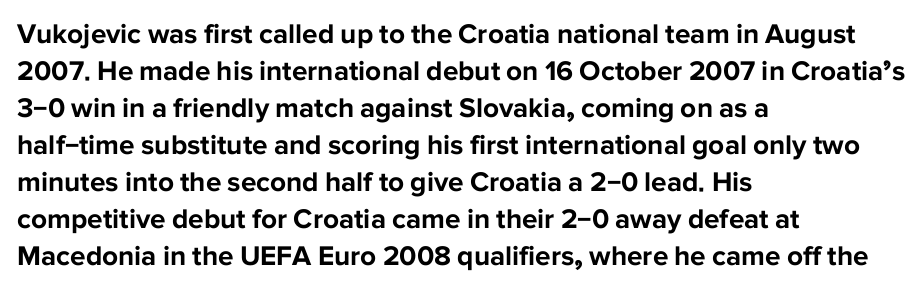
The image shows 28 px bold sans-serif type, upright; set left-aligned, normal line spacing (1.32x), normal letter spacing, not underlined; low stroke contrast and a medium x-height.
